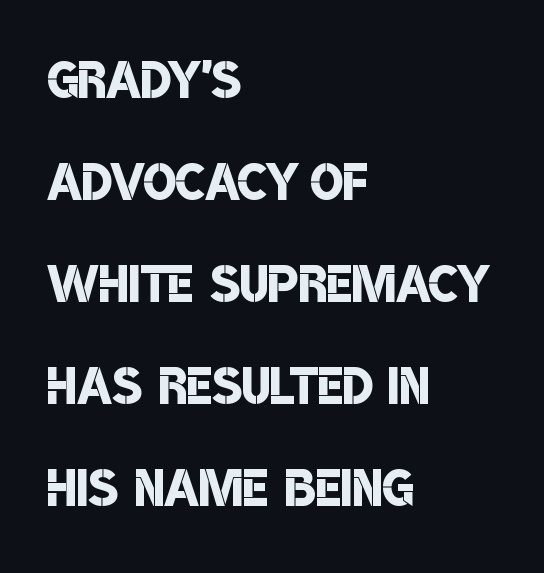
{"serif": "no", "bold": "semi", "weight": "semibold", "width": "condensed", "stroke_contrast": "low", "x_height": "large", "monospaced": "no", "underline": "no", "align": "left", "line_spacing": "normal", "line_spacing_ratio": 1.48, "letter_spacing": "normal", "letter_spacing_em": 0.0, "glyph_px": 69}
